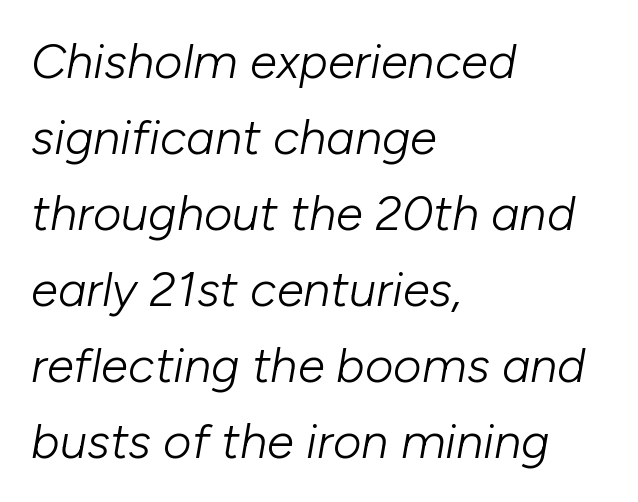
The image shows 49 px light type, italic (leaning right); set left-aligned, normal line spacing (1.55x), normal letter spacing, not underlined; low stroke contrast and a medium x-height.
